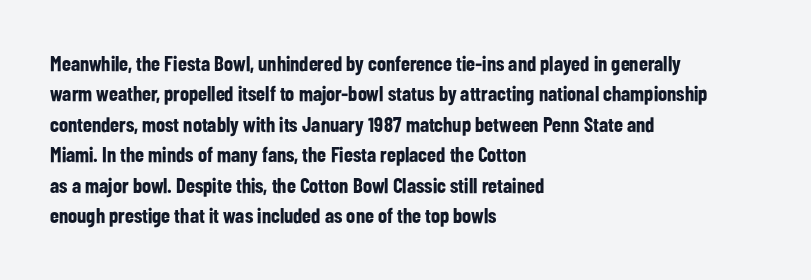
Q: Is the text bold? A: Yes.
Q: Is the text italic (slanted)? A: No, it is upright.
Q: Is the text underlined? A: No.
Q: How is the paragraph aligned? A: Left-aligned.
Q: Is the spacing between letters normal or unusually wide? A: Normal.
Q: Is the spacing between lines tight, normal or loose? A: Normal.
